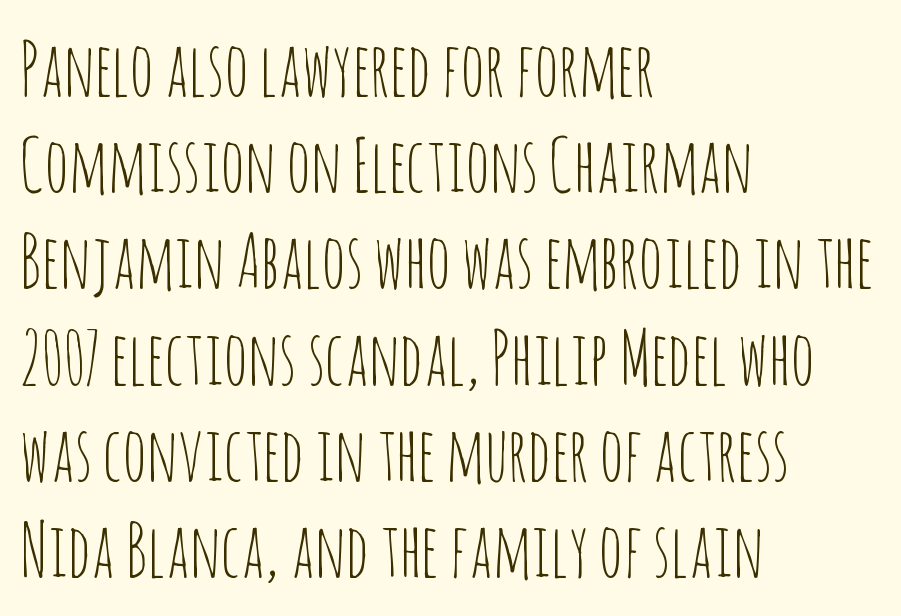
{"serif": "no", "italic": "no", "bold": "no", "weight": "thin", "width": "condensed", "stroke_contrast": "low", "x_height": "large", "monospaced": "no", "underline": "no", "align": "left", "line_spacing": "normal", "line_spacing_ratio": 1.3, "letter_spacing": "normal", "letter_spacing_em": 0.0, "glyph_px": 74}
